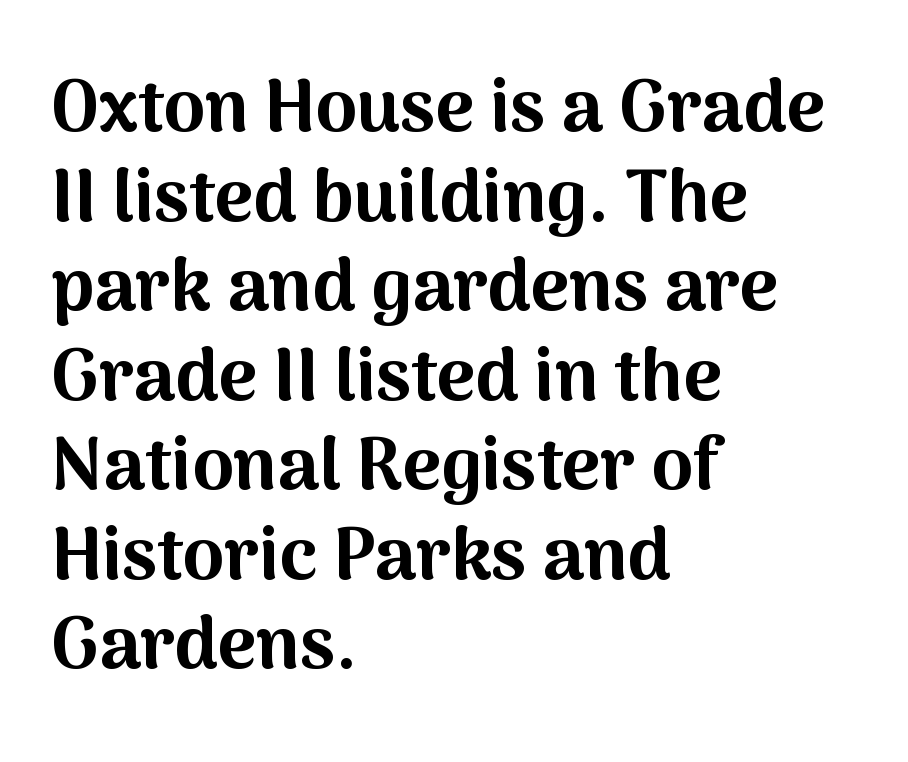
The image shows 74 px bold sans-serif type, upright; set left-aligned, line spacing 1.21x, normal letter spacing, not underlined; medium stroke contrast and a medium x-height.
